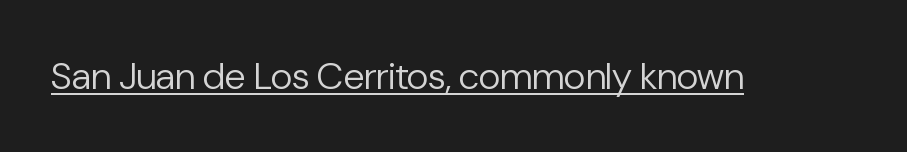
{"serif": "no", "italic": "no", "bold": "no", "weight": "regular", "width": "normal", "stroke_contrast": "low", "x_height": "medium", "monospaced": "no", "underline": "yes", "letter_spacing": "normal", "letter_spacing_em": 0.0, "glyph_px": 38}
